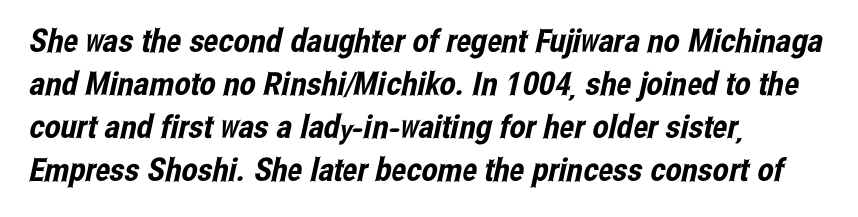
{"serif": "no", "width": "condensed", "stroke_contrast": "low", "x_height": "medium", "monospaced": "no", "underline": "no", "align": "left", "line_spacing": "normal", "line_spacing_ratio": 1.34, "letter_spacing": "normal", "letter_spacing_em": 0.0, "glyph_px": 32}
